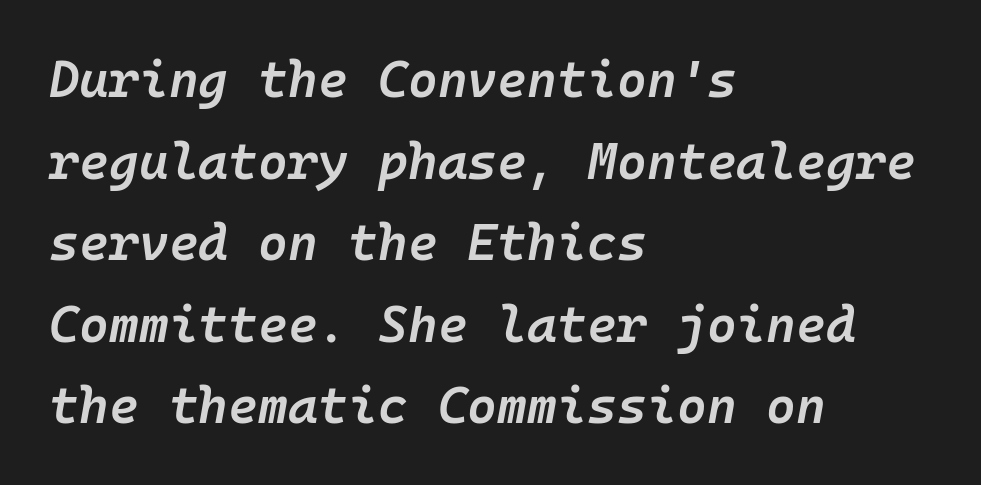
The image shows 51 px semibold type, italic (leaning right), monospaced; set left-aligned, normal line spacing (1.6x), normal letter spacing, not underlined; low stroke contrast and a medium x-height.
